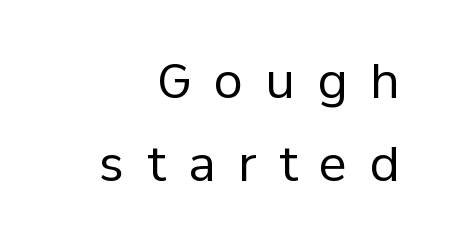
The setting favours the right margin, as signatures and pull-quotes sometimes do. The passage shown is typeset with a sans-serif family. Spacing verdict: proportional, widths tailored to each character. Is the stroke heavy? The answer is a plain regular-or-lighter.
